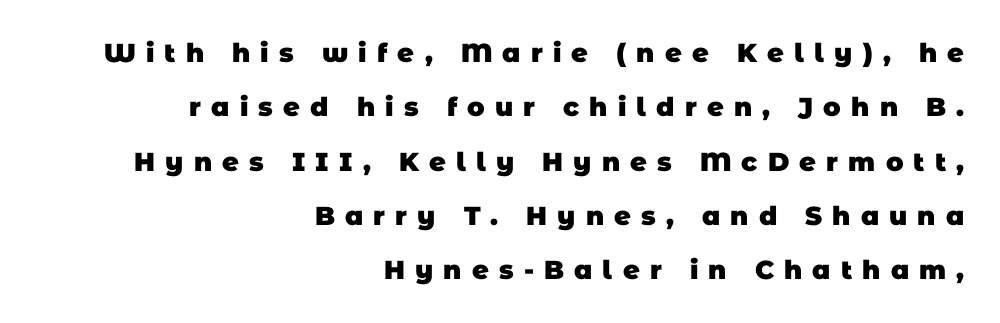
Q: Is the text bold? A: Yes.
Q: Is the text underlined? A: No.
Q: How is the paragraph aligned? A: Right-aligned.
Q: Is the spacing between letters normal or unusually wide? A: Unusually wide.
Q: Is the spacing between lines tight, normal or loose? A: Loose.
